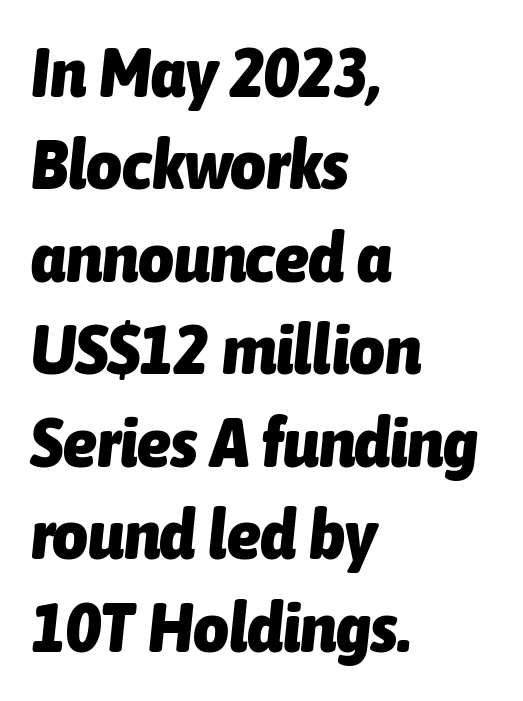
Q: Is the text bold? A: Yes.
Q: Is the text italic (slanted)? A: Yes, it leans right by about 6 degrees.
Q: Is the text underlined? A: No.
Q: How is the paragraph aligned? A: Left-aligned.
Q: Is the spacing between letters normal or unusually wide? A: Normal.
Q: Is the spacing between lines tight, normal or loose? A: Normal.
Q: Width (condensed, normal, or wide)? A: Condensed.
Q: Stroke contrast? A: Low.
Q: x-height? A: Medium.
Q: Monospaced? A: No.
